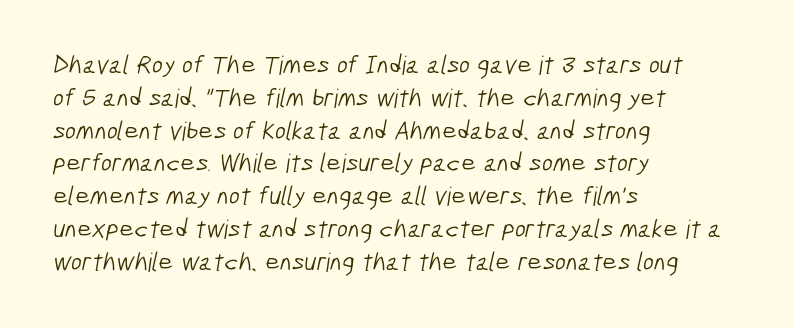
These glyphs show unthickened strokes, regular width or finer. Leading: standard. All the whitespace from short lines collects on the right. Observe the ordinary spacing: letters are neighbours, not strangers. Nobody drew a line under any word here.
